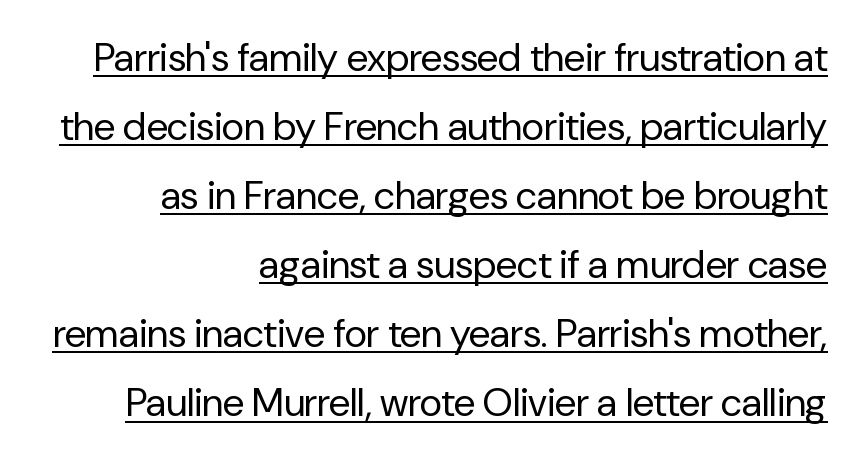
The image shows 39 px regular-weight sans-serif type, upright; set right-aligned, line spacing 1.77x, normal letter spacing, underlined; low stroke contrast and a medium x-height.
